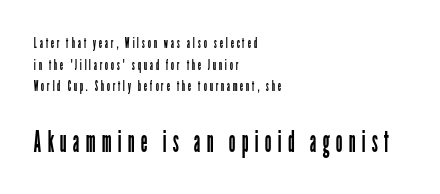
Q: Is the text bold? A: No.
Q: Is the text italic (slanted)? A: No, it is upright.
Q: Is the typeface a serif or a sans-serif typeface? A: Sans-serif.
Q: Is the text underlined? A: No.
Q: How is the paragraph aligned? A: Left-aligned.
Q: Is the spacing between letters normal or unusually wide? A: Unusually wide.
Q: Is the spacing between lines tight, normal or loose? A: Normal.
Q: Which block of text is set in a larger size, the first (top) or the second (bottom)? A: The second (bottom) one.
Q: Width (condensed, normal, or wide)? A: Condensed.
Q: Stroke contrast? A: Low.
Q: x-height? A: Medium.
Q: Monospaced? A: No.
